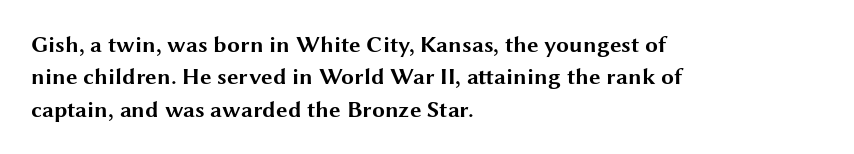
The space directly below the letters is spotless. A dark, heavy texture on the line: the type is bold. Every row of glyphs begins at an identical x-position on the left. Posture: vertical.
